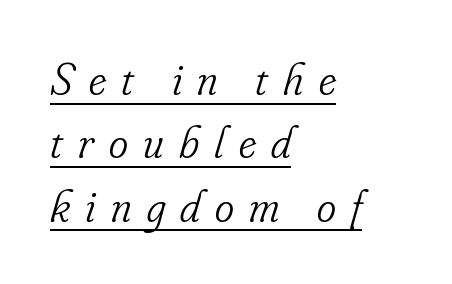
{"serif": "yes", "italic": "yes", "lean": "right", "slant_degrees": 16, "bold": "no", "weight": "light", "width": "condensed", "stroke_contrast": "low", "x_height": "small", "monospaced": "no", "underline": "yes", "align": "left", "line_spacing": "normal", "line_spacing_ratio": 1.38, "letter_spacing": "wide", "letter_spacing_em": 0.33, "glyph_px": 46}
